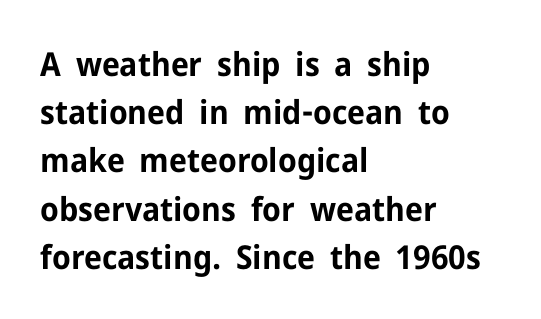
{"serif": "no", "italic": "no", "bold": "yes", "weight": "bold", "width": "normal", "stroke_contrast": "low", "x_height": "medium", "monospaced": "no", "underline": "no", "align": "left", "line_spacing": "normal", "line_spacing_ratio": 1.46, "letter_spacing": "normal", "letter_spacing_em": 0.0, "glyph_px": 33}
